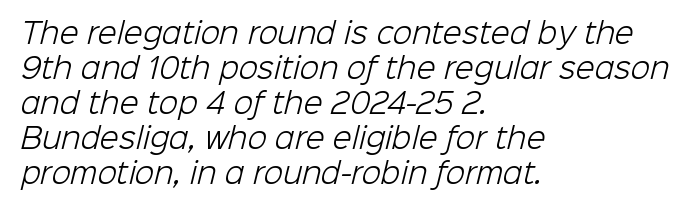
Notice how descenders clear the ascenders below comfortably — that's standard leading. The text block is weighted toward the left margin, trailing off unevenly rightward. The type family on display is of the sans-serif kind. Do the characters align in a grid? No, the font is proportional.
